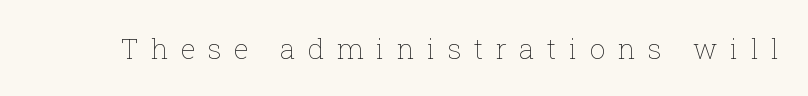
Q: Is the text bold? A: No.
Q: Is the text italic (slanted)? A: No, it is upright.
Q: Is the text underlined? A: No.
Q: Is the spacing between letters normal or unusually wide? A: Unusually wide.
Q: Width (condensed, normal, or wide)? A: Normal.
Q: Stroke contrast? A: Low.
Q: x-height? A: Medium.
Q: Monospaced? A: No.
